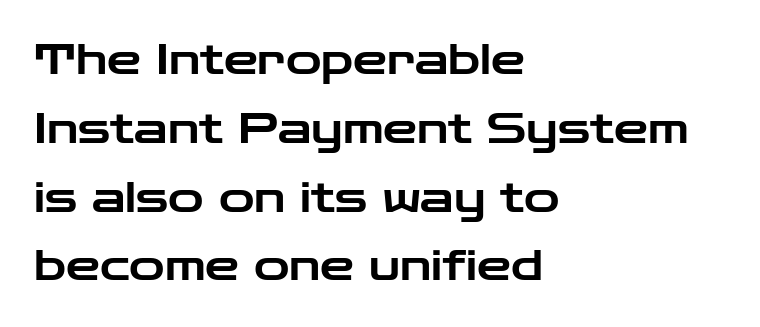
The image shows 43 px wide sans-serif type, upright; set left-aligned, normal line spacing (1.6x), normal letter spacing, not underlined; low stroke contrast and a medium x-height.
